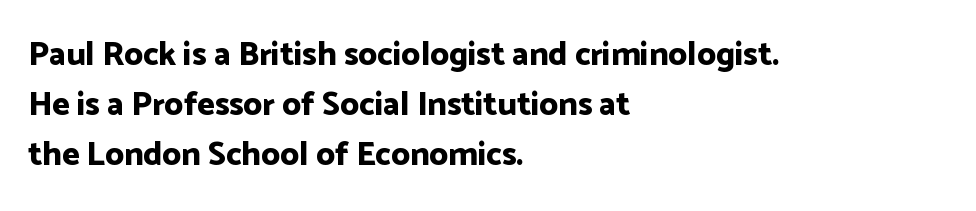
{"serif": "no", "italic": "no", "bold": "yes", "weight": "bold", "width": "normal", "stroke_contrast": "low", "x_height": "medium", "monospaced": "no", "underline": "no", "align": "left", "line_spacing": "normal", "line_spacing_ratio": 1.51, "letter_spacing": "normal", "letter_spacing_em": 0.0, "glyph_px": 33}
